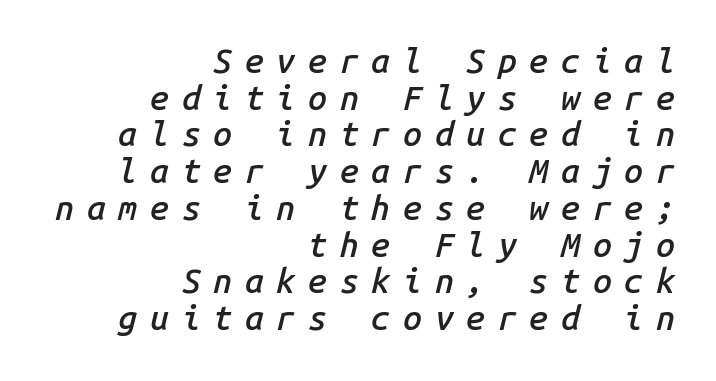
{"italic": "yes", "lean": "right", "slant_degrees": 14, "bold": "semi", "weight": "semibold", "width": "normal", "stroke_contrast": "low", "x_height": "medium", "monospaced": "yes", "underline": "no", "align": "right", "line_spacing": "tight", "line_spacing_ratio": 1.08, "letter_spacing": "wide", "letter_spacing_em": 0.37, "glyph_px": 34}
